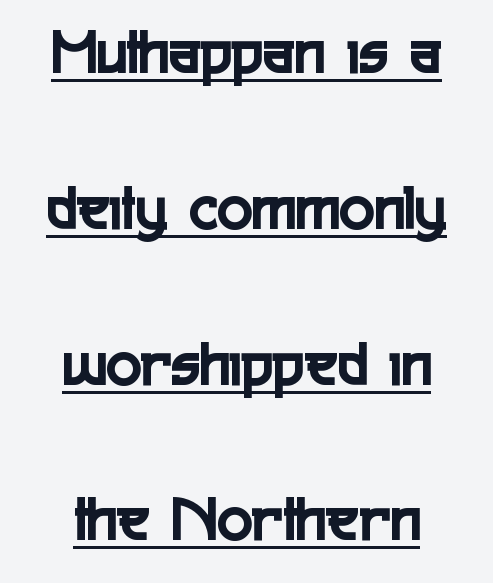
One-word summary of the alignment: center. The letters sit at their default tracking, neither squeezed nor spread. It's the straight-up-and-down kind of type. You can tell from the bare stems that sans-serif type was used. Line spacing here is loose. Note the varied advance widths — an 'i' is clearly narrower than an 'm'.
